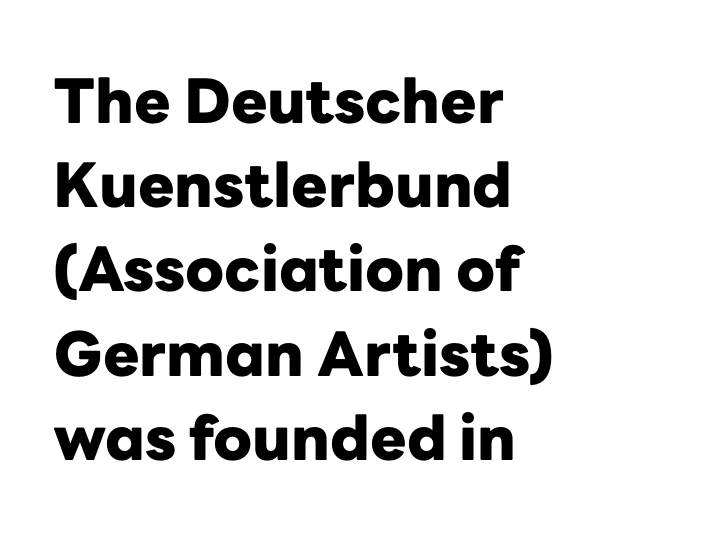
The image shows 61 px heavy sans-serif type, upright; set left-aligned, normal line spacing (1.38x), normal letter spacing, not underlined; low stroke contrast and a medium x-height.
